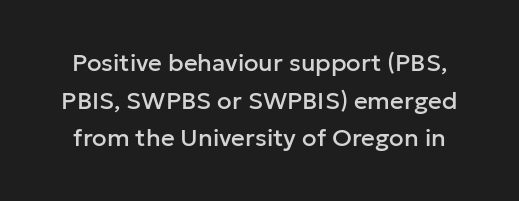
{"italic": "no", "underline": "no", "line_spacing": "normal", "line_spacing_ratio": 1.57, "letter_spacing": "normal", "letter_spacing_em": 0.0, "glyph_px": 24}
